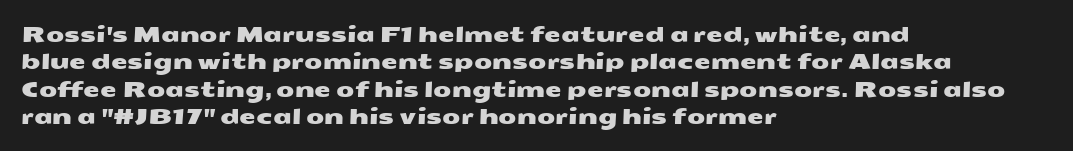
The image shows 21 px text type; set left-aligned, normal line spacing (1.3x), normal letter spacing, not underlined.
